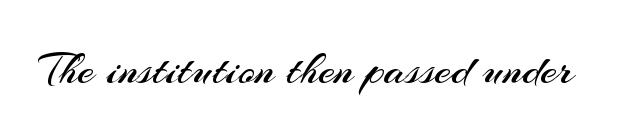
The image shows 47 px regular-weight sans-serif type; set normal letter spacing, not underlined; medium stroke contrast and a small x-height.
